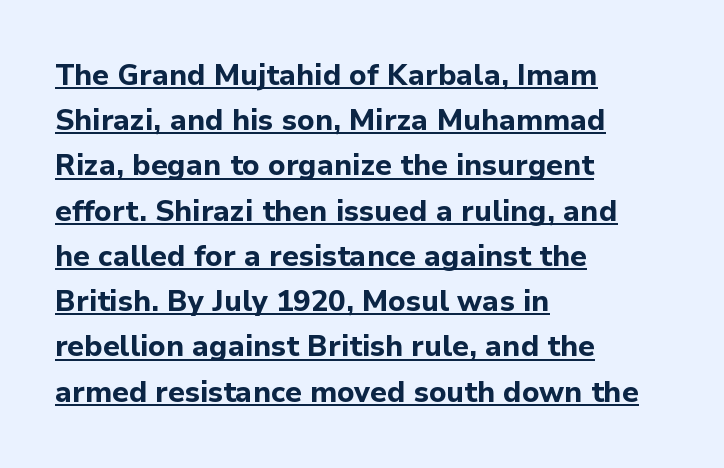
{"serif": "no", "italic": "no", "bold": "yes", "weight": "bold", "width": "normal", "stroke_contrast": "low", "x_height": "medium", "monospaced": "no", "underline": "yes", "align": "left", "line_spacing": "normal", "line_spacing_ratio": 1.56, "letter_spacing": "normal", "letter_spacing_em": 0.0, "glyph_px": 29}
